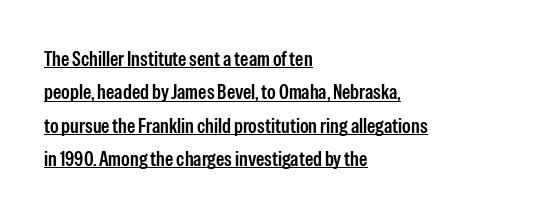
{"italic": "no", "underline": "yes", "align": "left", "line_spacing": "normal", "line_spacing_ratio": 1.59, "letter_spacing": "normal", "letter_spacing_em": 0.0, "glyph_px": 21}
